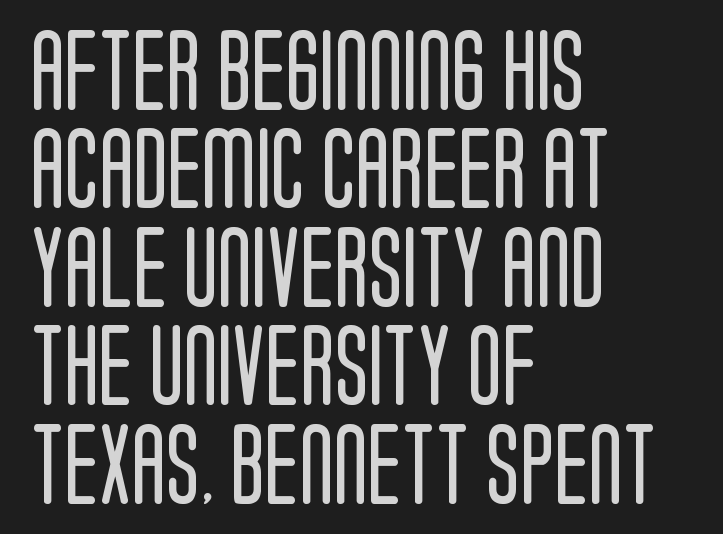
Nothing sits at the stroke ends, so this counts as sans-serif. The strip under each line holds only bare page. Letters have the restrained weight of plain body copy at most. There is no visible air inserted between adjacent glyphs.
